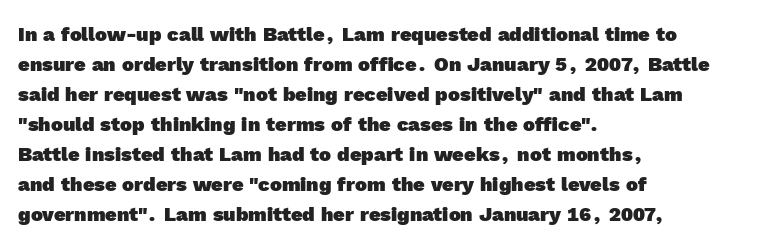
Q: Is the text bold? A: Yes.
Q: Is the text underlined? A: No.
Q: How is the paragraph aligned? A: Left-aligned.
Q: Is the spacing between letters normal or unusually wide? A: Normal.
Q: Is the spacing between lines tight, normal or loose? A: Normal.
